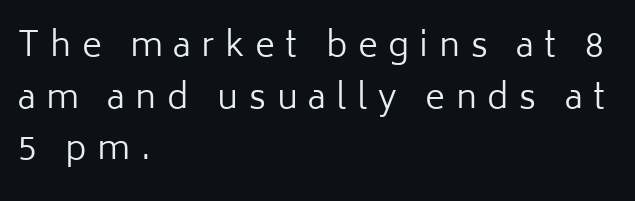
Ink coverage per letter is moderate at most. Evenly set lines give the paragraph a standard silhouette. Spacing verdict: proportional, widths tailored to each character. The face used here is rendered with a markedly widened letterfit.
